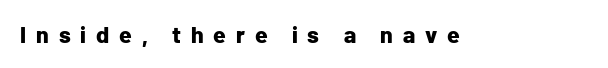
Every stem runs plumb, perpendicular to the baseline. Bare-footed words on every line. The tracking jumps out immediately: characters are airy and widely separated. Plenty of ink on the page — the face is bold.
